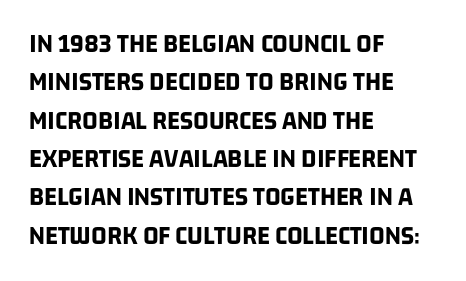
Q: Is the text bold? A: Yes.
Q: Is the text underlined? A: No.
Q: How is the paragraph aligned? A: Left-aligned.
Q: Is the spacing between letters normal or unusually wide? A: Normal.
Q: Is the spacing between lines tight, normal or loose? A: Normal.
